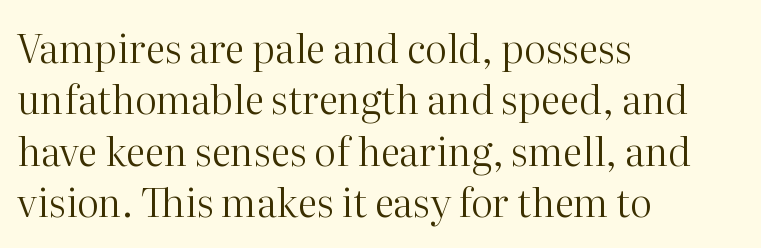
Q: Is the text bold? A: No.
Q: Is the text italic (slanted)? A: No, it is upright.
Q: Is the typeface a serif or a sans-serif typeface? A: Serif.
Q: Is the text underlined? A: No.
Q: How is the paragraph aligned? A: Left-aligned.
Q: Is the spacing between letters normal or unusually wide? A: Normal.
Q: Is the spacing between lines tight, normal or loose? A: Normal.
Q: Width (condensed, normal, or wide)? A: Normal.
Q: Stroke contrast? A: High.
Q: x-height? A: Medium.
Q: Monospaced? A: No.
